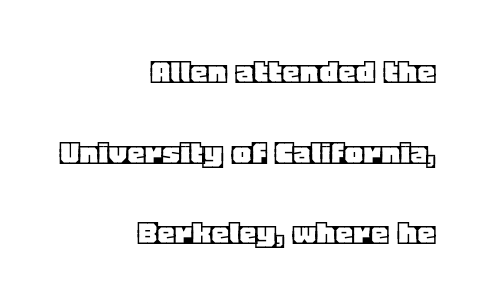
Q: Is the text italic (slanted)? A: No, it is upright.
Q: Is the text underlined? A: No.
Q: How is the paragraph aligned? A: Right-aligned.
Q: Is the spacing between letters normal or unusually wide? A: Normal.
Q: Is the spacing between lines tight, normal or loose? A: Loose.
Q: Width (condensed, normal, or wide)? A: Normal.
Q: x-height? A: Large.
Q: Monospaced? A: No.
